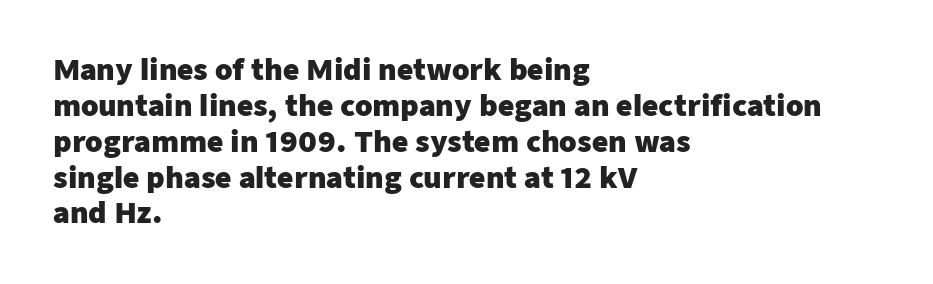
The image shows 28 px heavy sans-serif type, upright; set left-aligned, normal line spacing (1.28x), normal letter spacing, not underlined; low stroke contrast and a medium x-height.
